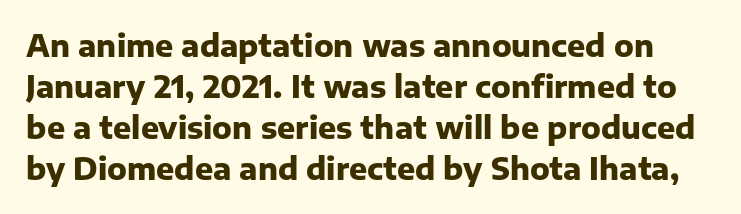
The image shows 30 px heavy sans-serif type, upright; set normal line spacing (1.37x), normal letter spacing, not underlined; low stroke contrast and a medium x-height.
